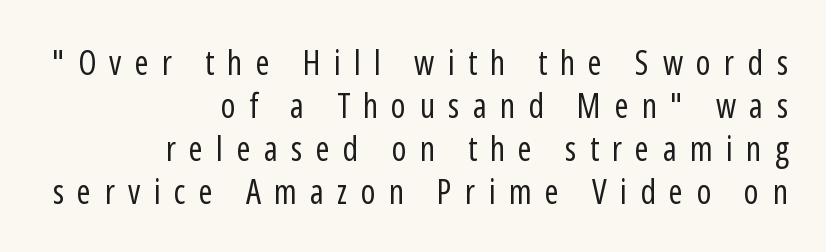
Compared with typical body copy, the letter spacing here is much looser. Words float on clear page, feet unadorned. The font sits on the lighter half of the weight spectrum, regular included. No feet cap the strokes, marking this as sans-serif type. The letters stand straight up with perfectly vertical stems.
